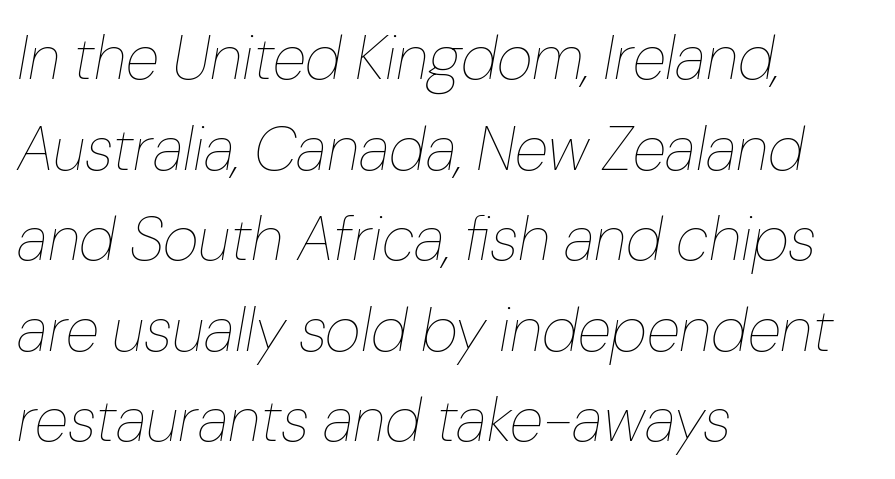
The image shows 62 px thin type, italic (leaning right); set left-aligned, normal line spacing (1.46x), normal letter spacing, not underlined; low stroke contrast and a medium x-height.
